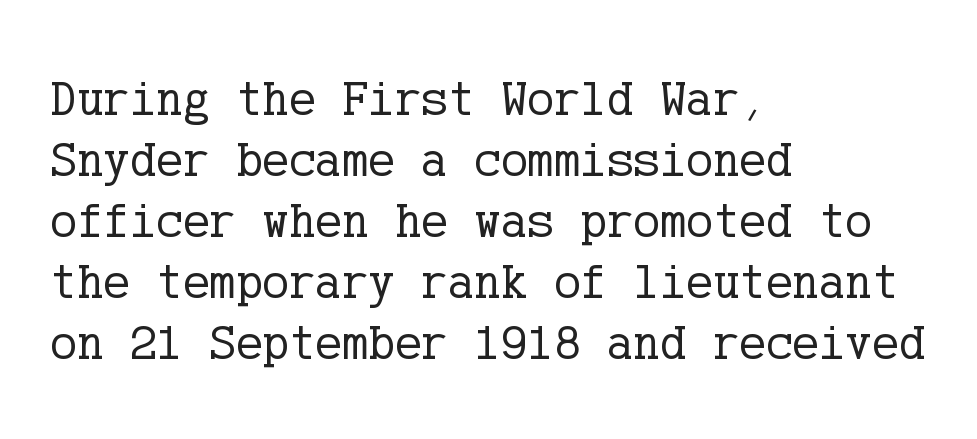
The image shows 50 px regular-weight serif type, upright; set left-aligned, line spacing 1.22x, normal letter spacing, not underlined; low stroke contrast and a medium x-height.
